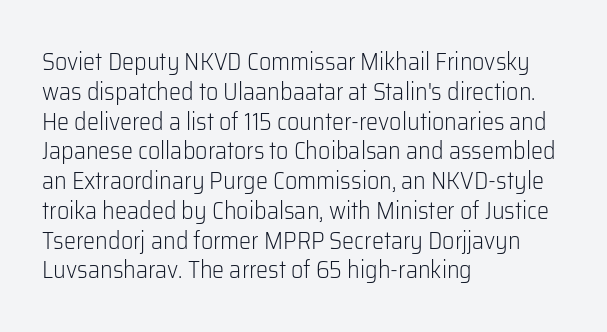
Q: Is the text bold? A: No.
Q: Is the text italic (slanted)? A: No, it is upright.
Q: Is the text underlined? A: No.
Q: How is the paragraph aligned? A: Left-aligned.
Q: Is the spacing between letters normal or unusually wide? A: Normal.
